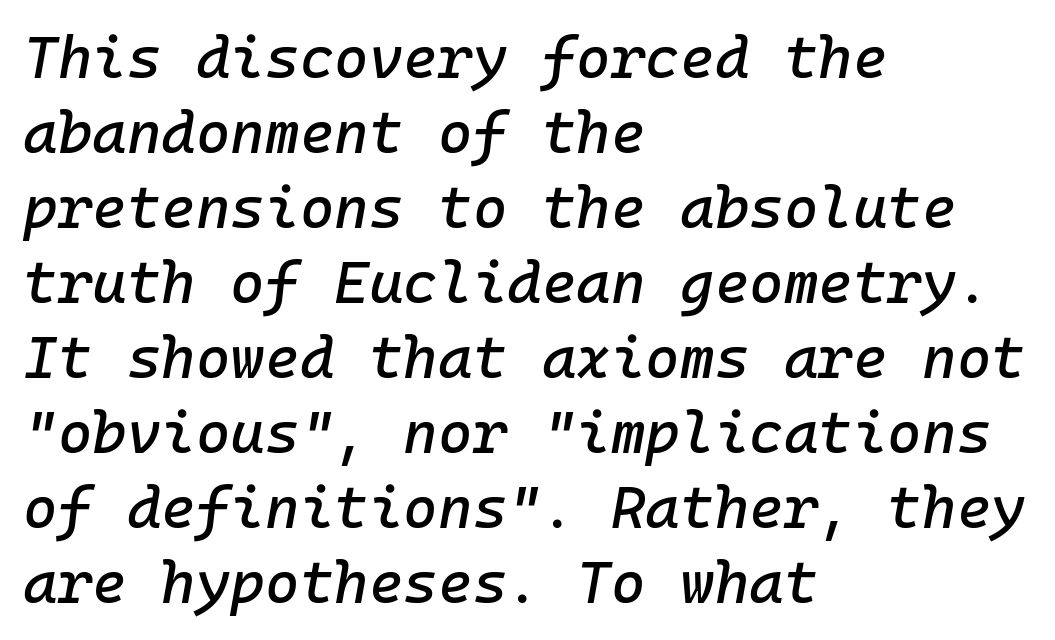
{"italic": "yes", "lean": "right", "slant_degrees": 10, "width": "normal", "stroke_contrast": "low", "x_height": "medium", "monospaced": "yes", "underline": "no", "align": "left", "line_spacing": "normal", "line_spacing_ratio": 1.27, "letter_spacing": "normal", "letter_spacing_em": 0.0, "glyph_px": 59}
